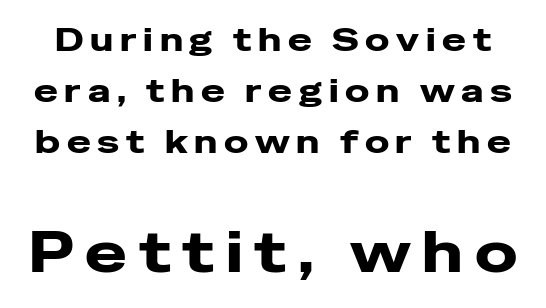
The image shows 56 px wide sans-serif type, upright; set normal line spacing (1.59x), unusually wide letter spacing (+0.21 em), not underlined; the second (bottom) block is 1.75x larger; low stroke contrast and a medium x-height.
